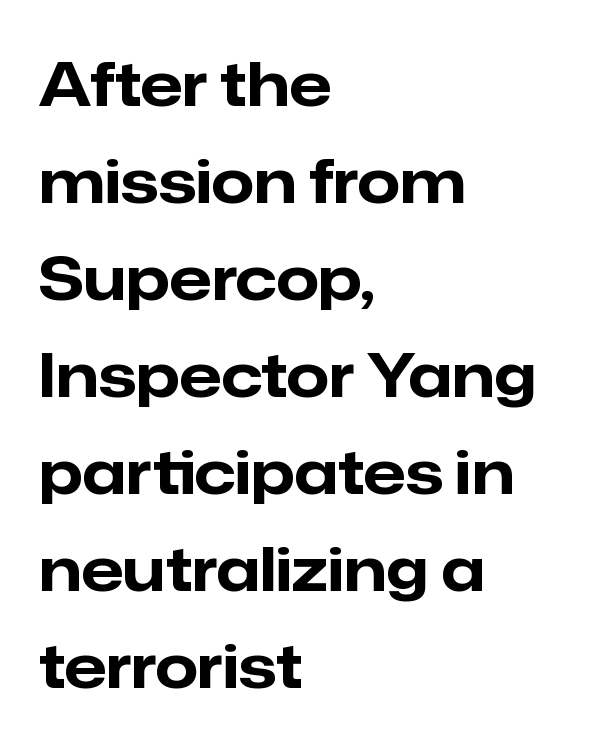
{"serif": "no", "italic": "no", "bold": "yes", "weight": "bold", "width": "normal", "stroke_contrast": "low", "x_height": "medium", "monospaced": "no", "underline": "no", "align": "left", "line_spacing": "normal", "line_spacing_ratio": 1.59, "letter_spacing": "normal", "letter_spacing_em": 0.0, "glyph_px": 61}
